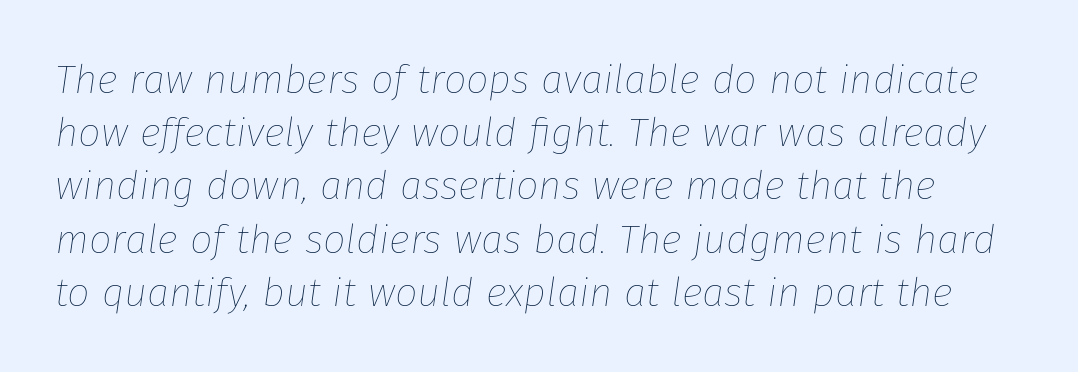
The image shows 40 px thin type, italic (leaning right); set normal line spacing (1.33x), normal letter spacing, not underlined; low stroke contrast and a medium x-height.
